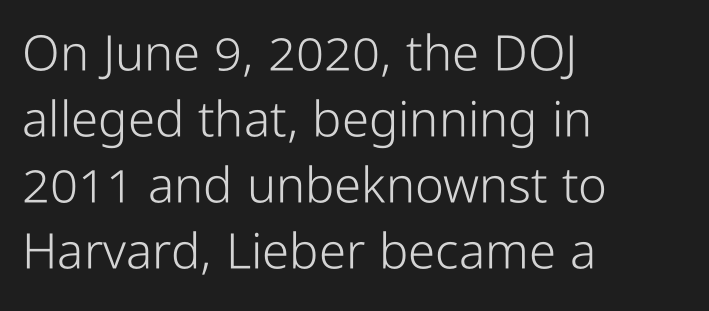
The image shows 49 px light, condensed sans-serif type, upright; set left-aligned, normal line spacing (1.35x), normal letter spacing, not underlined; low stroke contrast and a medium x-height.
